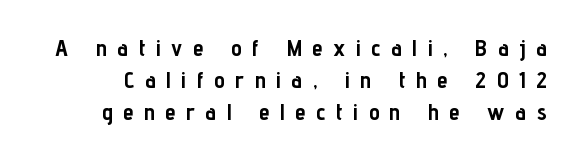
The image shows 24 px bold type, upright; set normal line spacing (1.33x), unusually wide letter spacing (+0.44 em), not underlined.
